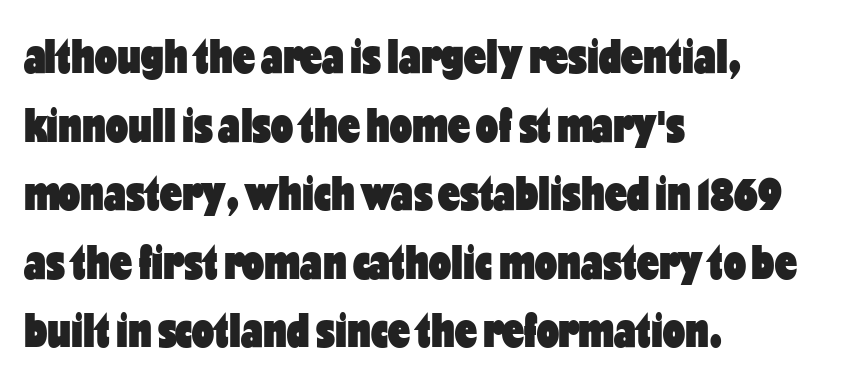
Q: Is the text bold? A: Yes.
Q: Is the text italic (slanted)? A: No, it is upright.
Q: Is the typeface a serif or a sans-serif typeface? A: Sans-serif.
Q: Is the text underlined? A: No.
Q: How is the paragraph aligned? A: Left-aligned.
Q: Is the spacing between letters normal or unusually wide? A: Normal.
Q: Is the spacing between lines tight, normal or loose? A: Normal.
Q: Width (condensed, normal, or wide)? A: Condensed.
Q: Stroke contrast? A: Low.
Q: x-height? A: Medium.
Q: Monospaced? A: No.
